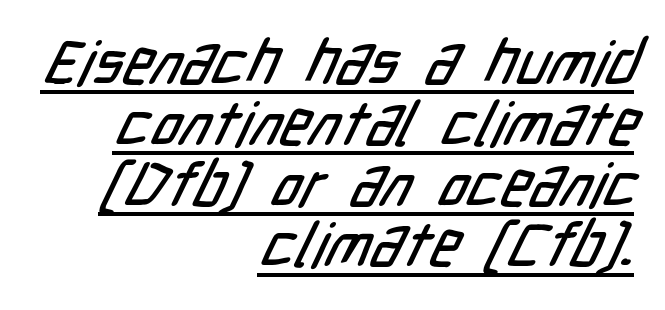
Q: Is the typeface a serif or a sans-serif typeface? A: Sans-serif.
Q: Is the text underlined? A: Yes.
Q: How is the paragraph aligned? A: Right-aligned.
Q: Is the spacing between letters normal or unusually wide? A: Normal.
Q: Is the spacing between lines tight, normal or loose? A: Tight.
Q: Width (condensed, normal, or wide)? A: Condensed.
Q: Stroke contrast? A: Low.
Q: x-height? A: Medium.
Q: Monospaced? A: No.
